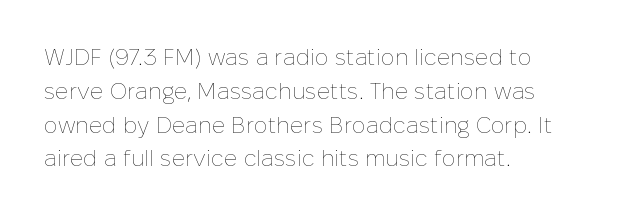
Just letters on the line, the space beneath them empty. Evenly set lines give the paragraph a standard silhouette. Heft: none added — not bold. Notice how the passage keeps a crisp vertical edge on the left only. No extra tracking has been applied to these lines. A roman cut, with each character standing at attention.
